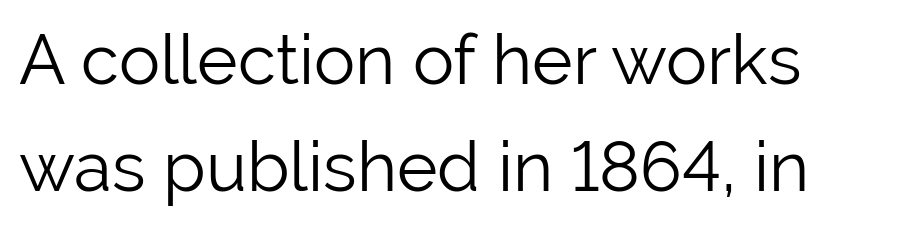
{"serif": "no", "italic": "no", "bold": "no", "weight": "light", "width": "normal", "stroke_contrast": "low", "x_height": "medium", "monospaced": "no", "underline": "no", "line_spacing": "normal", "line_spacing_ratio": 1.55, "letter_spacing": "normal", "letter_spacing_em": 0.0, "glyph_px": 69}
